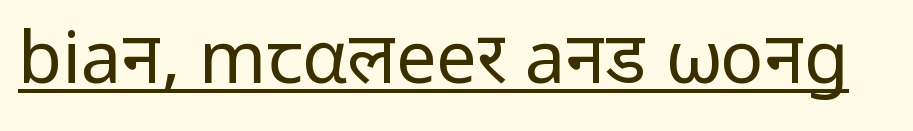
Q: Is the text bold? A: No.
Q: Is the text italic (slanted)? A: No, it is upright.
Q: Is the typeface a serif or a sans-serif typeface? A: Sans-serif.
Q: Is the text underlined? A: Yes.
Q: Is the spacing between letters normal or unusually wide? A: Normal.
Q: Width (condensed, normal, or wide)? A: Normal.
Q: Stroke contrast? A: Low.
Q: x-height? A: Medium.
Q: Monospaced? A: No.
